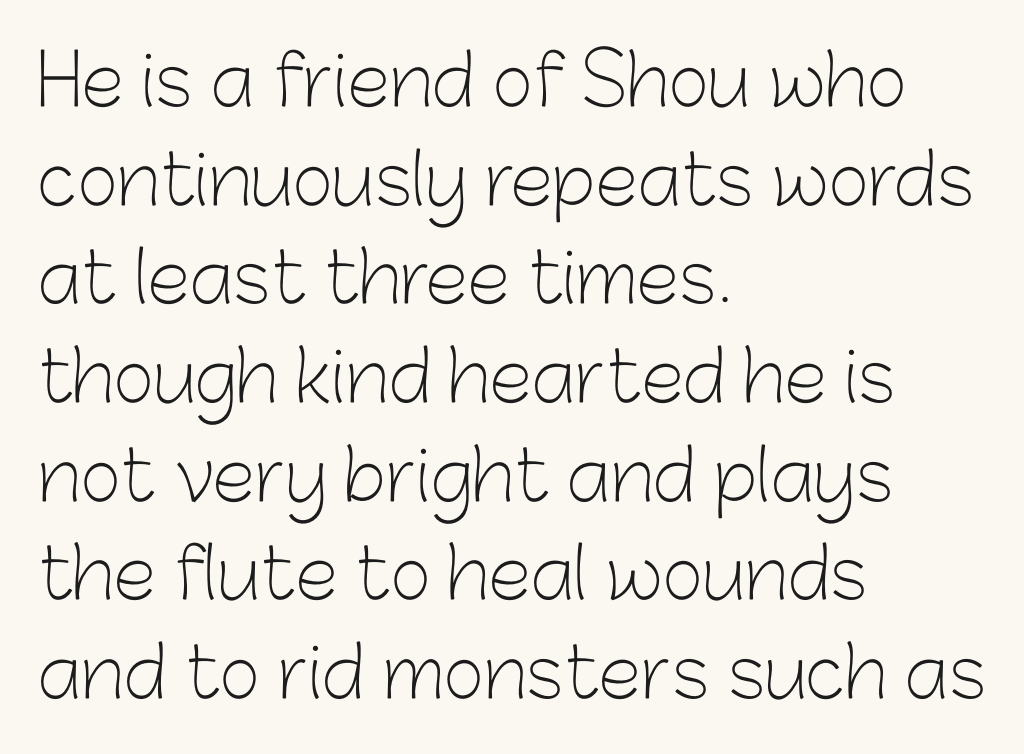
Each new line begins a customary step beneath the previous one. Ink coverage per letter is moderate at most. Do the letters lean? They stand straight. These lines are rendered in a variable-pitch font. The passage is arranged the way most books set body copy — flush left. No extra tracking has been applied to these lines.
